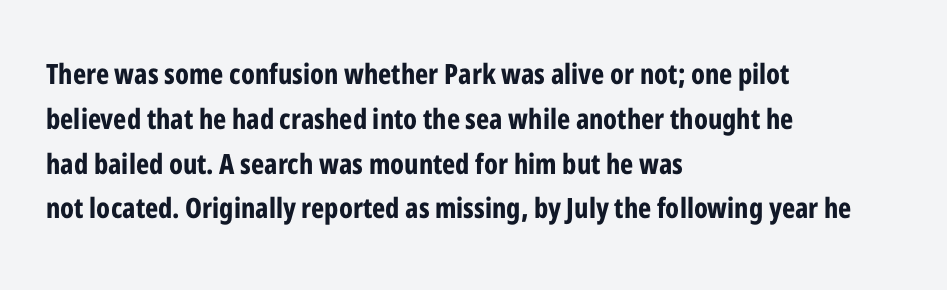
The image shows 28 px bold, condensed sans-serif type, upright; set left-aligned, normal line spacing (1.6x), normal letter spacing, not underlined; low stroke contrast and a medium x-height.
